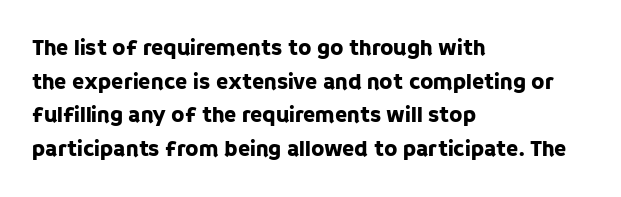
One glance says typical: line gaps are just what's usual. The letters stand upright; this is a roman face. The gap between lines stays unmarked. These lines keep a tight, regular rhythm from letter to letter. Casual observation: everything's shoved over to the left.
